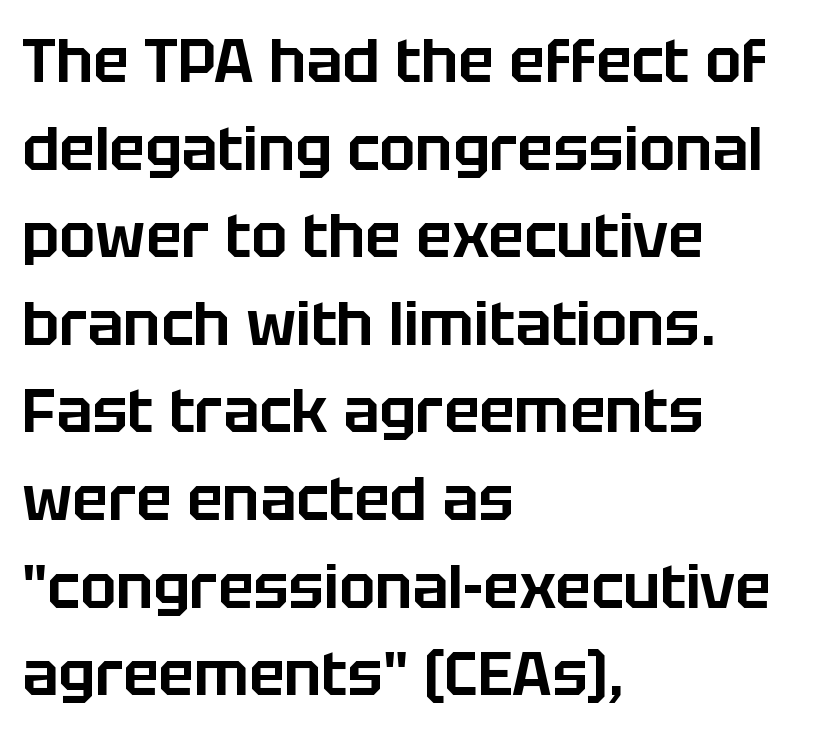
This sample has the flowing, uneven cadence of proportional lettering. Font category for this specimen: sans-serif. Observe the ordinary spacing: letters are neighbours, not strangers. Quick note: interline space is typical.
